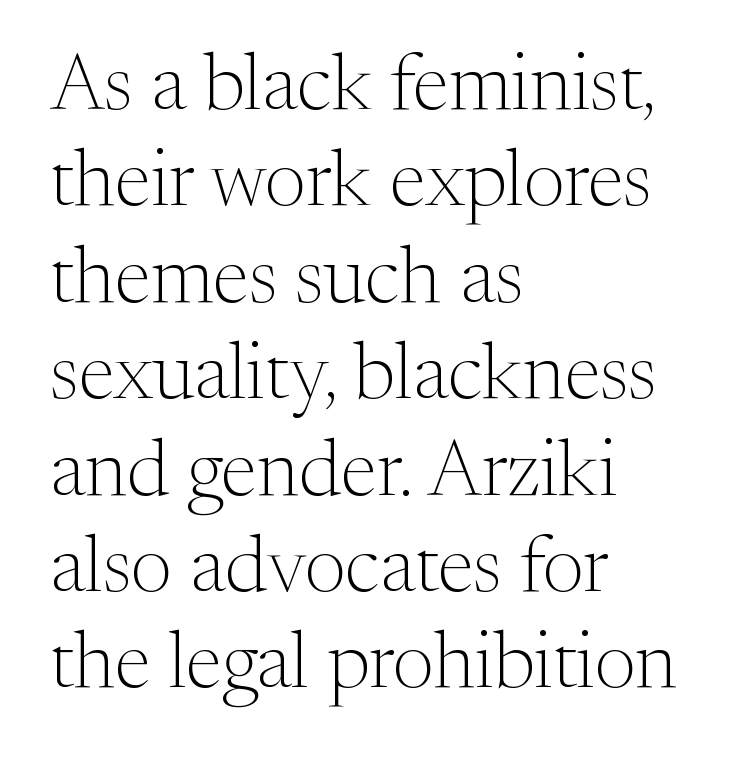
{"serif": "yes", "italic": "no", "bold": "no", "weight": "light", "width": "normal", "stroke_contrast": "medium", "x_height": "medium", "monospaced": "no", "underline": "no", "align": "left", "line_spacing_ratio": 1.22, "letter_spacing": "normal", "letter_spacing_em": 0.0, "glyph_px": 79}
